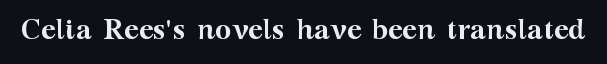
Q: Is the text bold? A: Yes.
Q: Is the text italic (slanted)? A: No, it is upright.
Q: Is the typeface a serif or a sans-serif typeface? A: Serif.
Q: Is the text underlined? A: No.
Q: Is the spacing between letters normal or unusually wide? A: Normal.
Q: Width (condensed, normal, or wide)? A: Wide.
Q: Stroke contrast? A: Medium.
Q: x-height? A: Medium.
Q: Monospaced? A: No.
